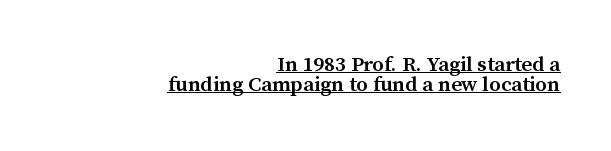
Q: Is the text bold? A: Semi-bold.
Q: Is the text italic (slanted)? A: No, it is upright.
Q: Is the text underlined? A: Yes.
Q: How is the paragraph aligned? A: Right-aligned.
Q: Is the spacing between letters normal or unusually wide? A: Normal.
Q: Is the spacing between lines tight, normal or loose? A: Tight.
